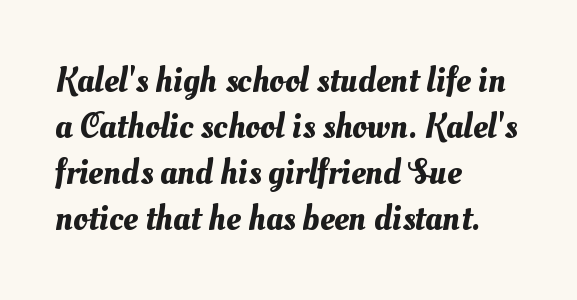
These lines are set flush left with a ragged right edge. The passage shown is not underscored anywhere. There is no visible air inserted between adjacent glyphs. Note the varied advance widths — an 'i' is clearly narrower than an 'm'.
